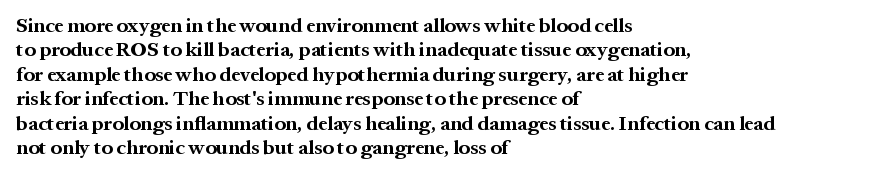
The image shows 20 px bold type, upright; set left-aligned, line spacing 1.22x, normal letter spacing, not underlined.
